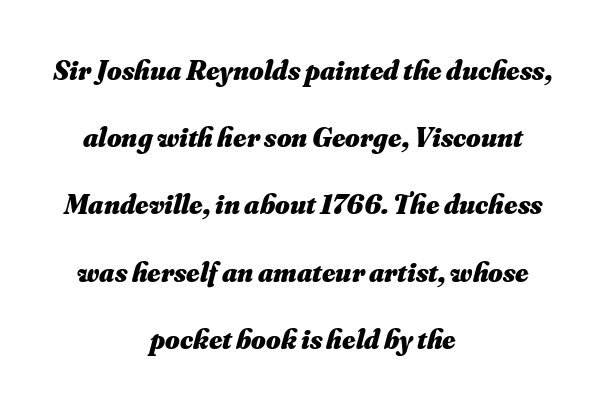
{"italic": "yes", "lean": "right", "slant_degrees": 16, "bold": "yes", "weight": "heavy", "width": "normal", "stroke_contrast": "medium", "x_height": "small", "monospaced": "no", "underline": "no", "align": "center", "line_spacing": "loose", "line_spacing_ratio": 2.4, "letter_spacing": "normal", "letter_spacing_em": 0.0, "glyph_px": 28}
